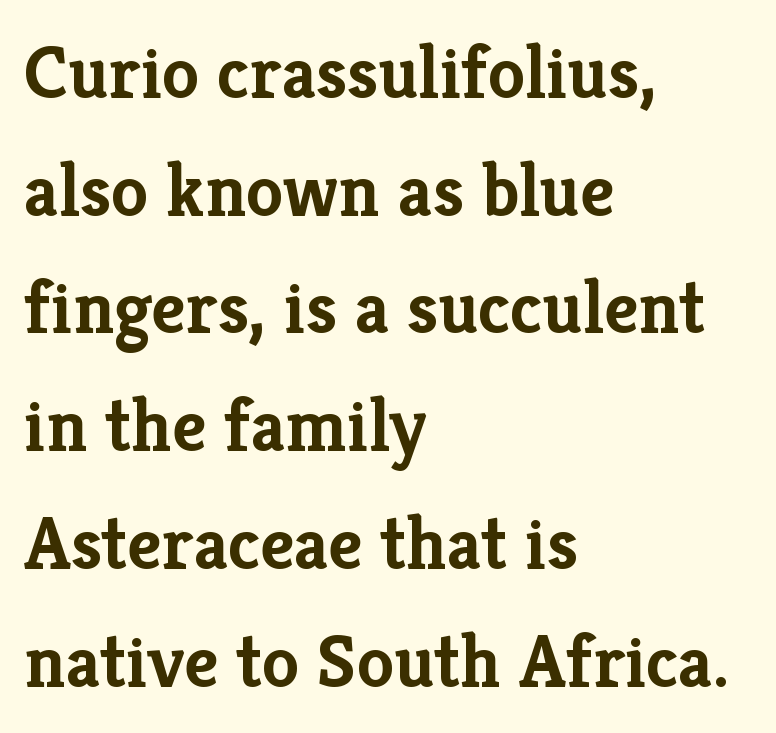
The image shows 75 px semibold serif type, upright; set left-aligned, normal line spacing (1.57x), normal letter spacing, not underlined; low stroke contrast and a medium x-height.
